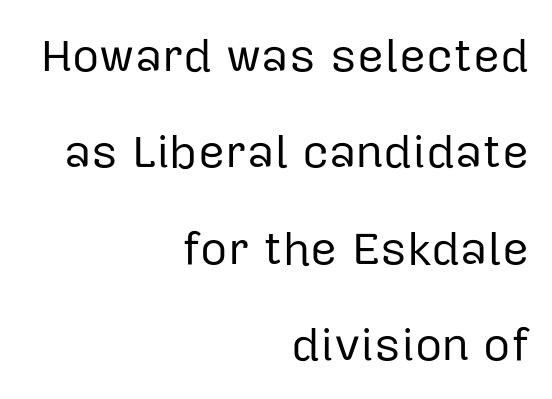
{"serif": "no", "italic": "no", "bold": "no", "weight": "regular", "width": "normal", "stroke_contrast": "low", "x_height": "medium", "monospaced": "no", "underline": "no", "align": "right", "line_spacing": "loose", "line_spacing_ratio": 2.05, "letter_spacing": "normal", "letter_spacing_em": 0.0, "glyph_px": 47}
